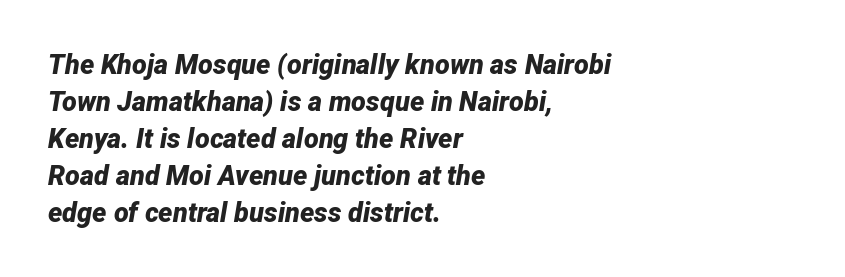
The image shows 27 px bold type, italic (leaning right); set left-aligned, normal line spacing (1.37x), normal letter spacing, not underlined.
